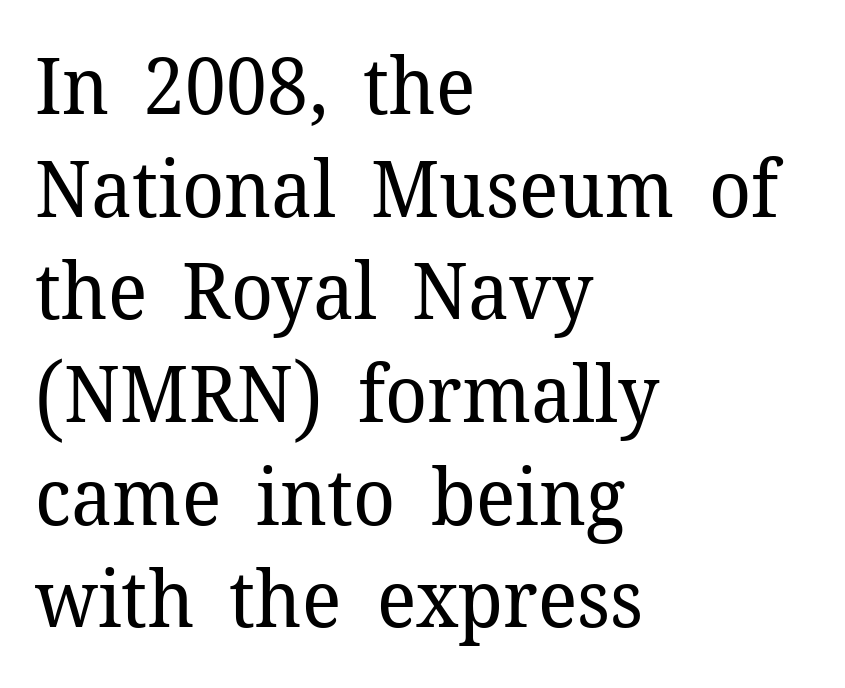
The text was rendered using a seriffed face with decorative stroke endings. Proportional: the letters do not fall into vertical columns. The space directly below the letters is spotless. No chunkiness to these letters — they're not bold. A typesetter would mark this as roman, not italic. All the whitespace from short lines collects on the right.
